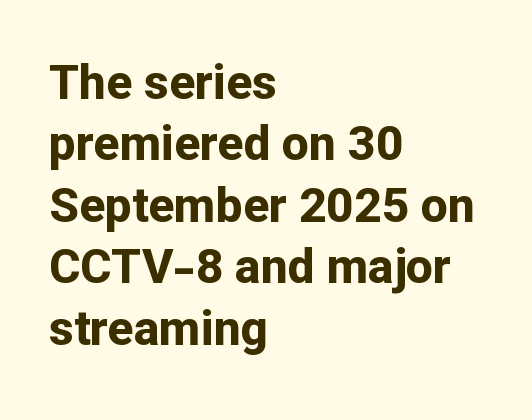
The image shows 48 px bold sans-serif type, upright; set left-aligned, normal line spacing (1.28x), normal letter spacing, not underlined; low stroke contrast and a medium x-height.
